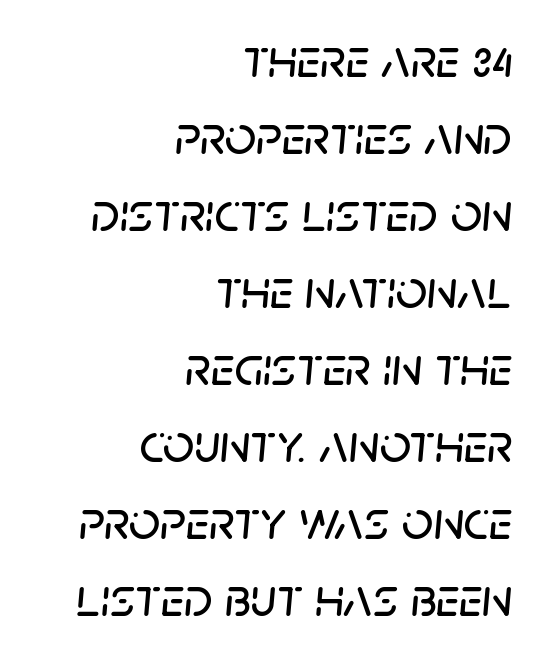
The paragraph has a hard right edge and a soft left edge. The specimen omits any rule beneath the text block's lines. The passage shown has conventional tracking throughout. The letters advance in unequal steps, a hallmark of proportional type. Observe the lean: these are italic letterforms.
